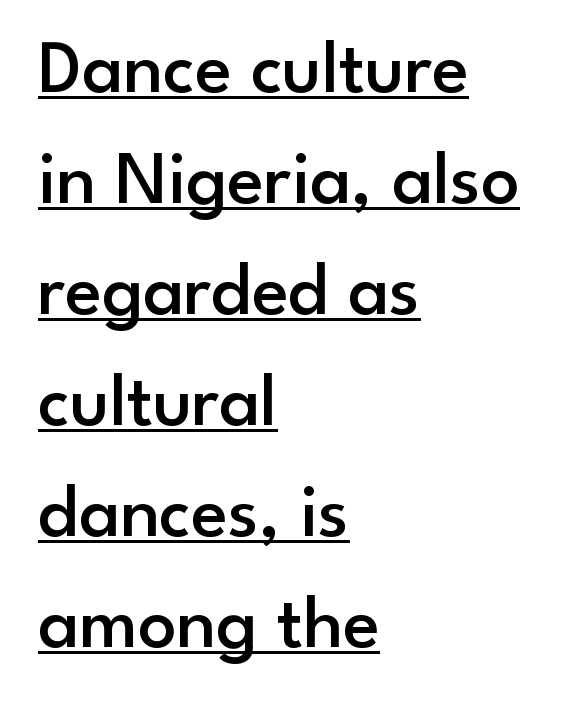
{"serif": "no", "italic": "no", "bold": "semi", "weight": "semibold", "width": "normal", "stroke_contrast": "low", "x_height": "small", "monospaced": "no", "underline": "yes", "align": "left", "line_spacing": "normal", "line_spacing_ratio": 1.46, "letter_spacing": "normal", "letter_spacing_em": 0.0, "glyph_px": 76}
